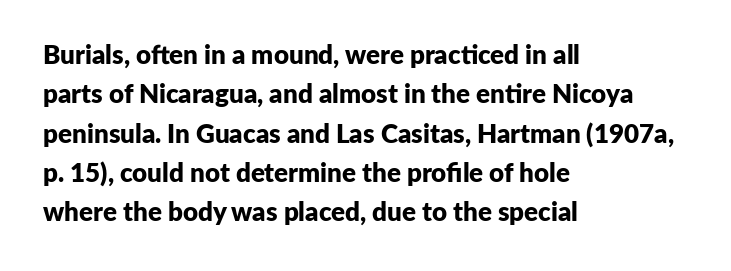
The image shows 26 px bold type, upright; set left-aligned, normal line spacing (1.51x), normal letter spacing, not underlined.
